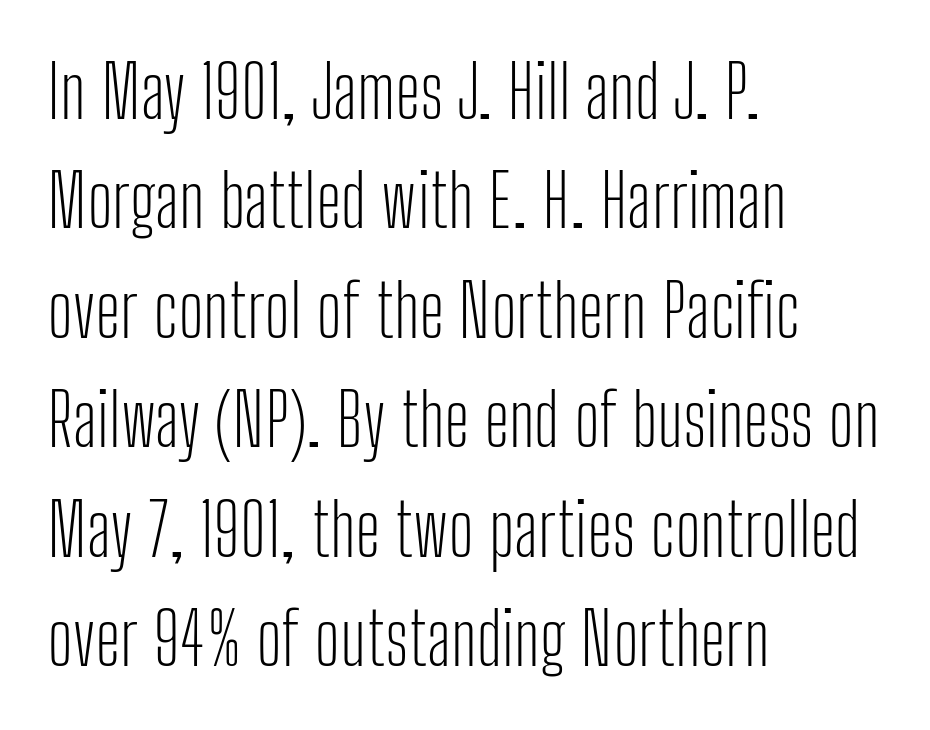
Baseline-to-baseline distance is the conventional proportion of letter height. The foot of each line stays bare and open. These lines are rendered in a variable-pitch font. Letterform terminals end flat and unadorned throughout the passage. When letters stand straight like this, we call the style roman or upright. The line texture is even and compact thanks to regular tracking.
